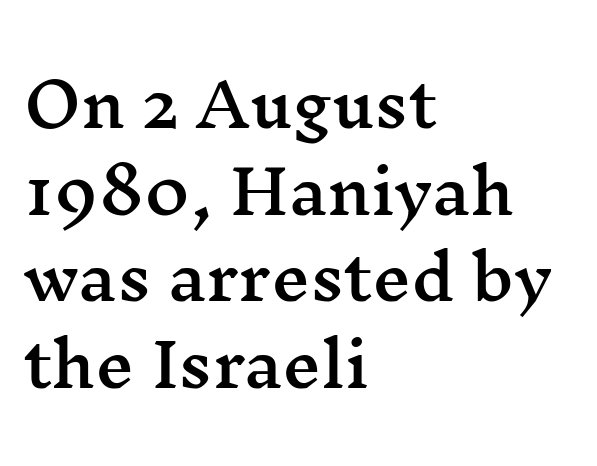
Q: Is the text italic (slanted)? A: No, it is upright.
Q: Is the typeface a serif or a sans-serif typeface? A: Serif.
Q: Is the text underlined? A: No.
Q: How is the paragraph aligned? A: Left-aligned.
Q: Is the spacing between letters normal or unusually wide? A: Normal.
Q: Is the spacing between lines tight, normal or loose? A: Normal.
Q: Width (condensed, normal, or wide)? A: Wide.
Q: Stroke contrast? A: Medium.
Q: x-height? A: Medium.
Q: Monospaced? A: No.
